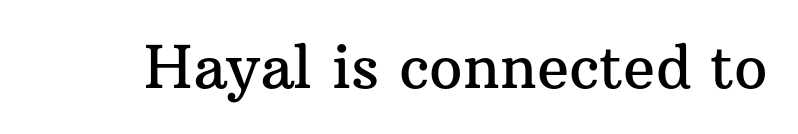
{"serif": "yes", "italic": "no", "width": "normal", "stroke_contrast": "medium", "x_height": "medium", "monospaced": "no", "underline": "no", "letter_spacing": "normal", "letter_spacing_em": 0.0, "glyph_px": 59}
